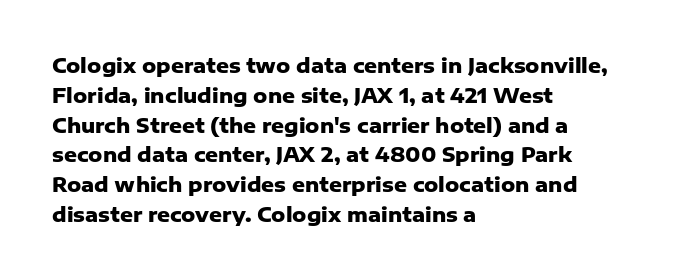
{"italic": "no", "bold": "yes", "underline": "no", "align": "left", "line_spacing": "normal", "line_spacing_ratio": 1.49, "letter_spacing": "normal", "letter_spacing_em": 0.0, "glyph_px": 20}
